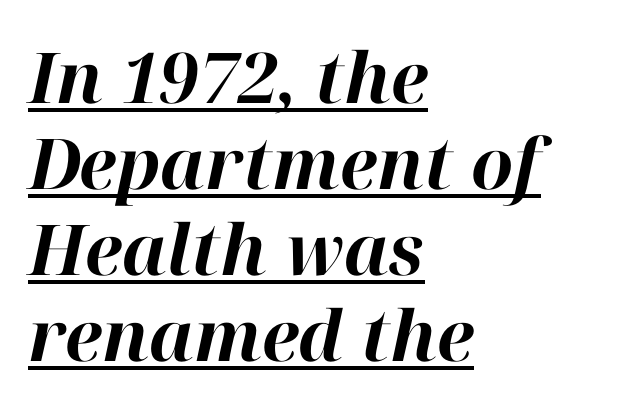
Q: Is the text bold? A: Yes.
Q: Is the text italic (slanted)? A: Yes, it leans right by about 12 degrees.
Q: Is the text underlined? A: Yes.
Q: How is the paragraph aligned? A: Left-aligned.
Q: Is the spacing between letters normal or unusually wide? A: Normal.
Q: Width (condensed, normal, or wide)? A: Normal.
Q: Stroke contrast? A: High.
Q: x-height? A: Medium.
Q: Monospaced? A: No.
